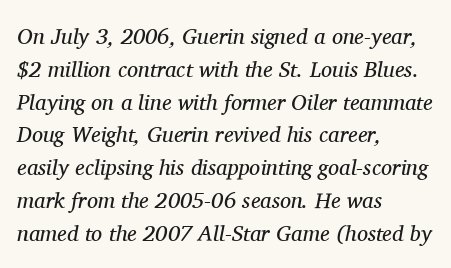
Evenly set lines give the paragraph a standard silhouette. Anything drawn beneath the words? Only blank space. A quiet, ordinary-to-light weight characterises the typeface. Slanted lettering throughout. No extra tracking has been applied to these lines. If you drew a ruler down the left edge, every line would touch it.
